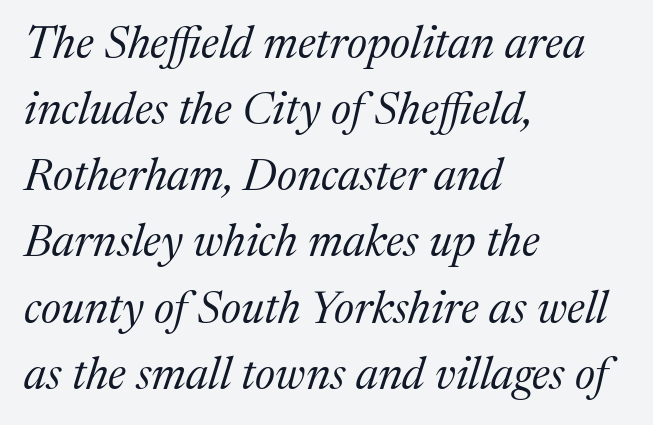
This sample uses plain, unmodified letter spacing. A light-to-regular cut is what we see here. Compared with a centered layout, this one pins lines to the left instead. Anything drawn beneath the words? Only blank space. The glyphs in this specimen are seriffed. The lines sit at an ordinary, default distance from one another.
